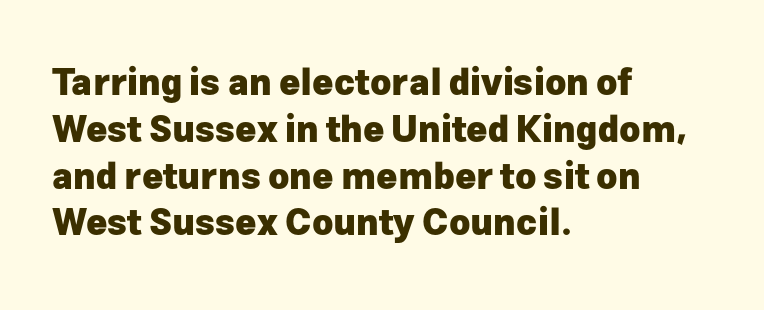
{"serif": "no", "italic": "no", "bold": "yes", "weight": "heavy", "width": "normal", "stroke_contrast": "low", "x_height": "medium", "monospaced": "no", "underline": "no", "align": "left", "line_spacing": "normal", "line_spacing_ratio": 1.3, "letter_spacing": "normal", "letter_spacing_em": 0.0, "glyph_px": 36}
